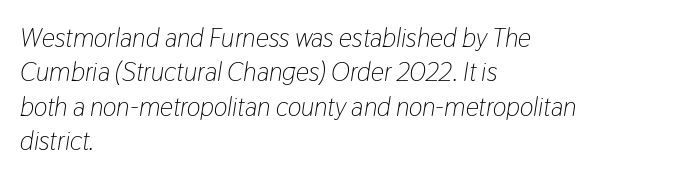
{"italic": "yes", "lean": "right", "slant_degrees": 9, "bold": "no", "underline": "no", "align": "left", "line_spacing": "normal", "line_spacing_ratio": 1.32, "letter_spacing": "normal", "letter_spacing_em": 0.0, "glyph_px": 26}
